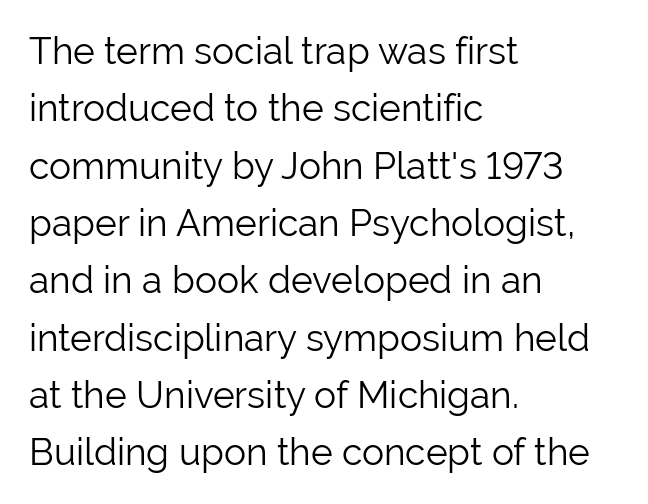
Descenders are the only things crossing below the line. Unlike a traditional serif, this face leaves its strokes unadorned. Every row of glyphs begins at an identical x-position on the left. The face used here is proportionally spaced, like ordinary book or web type.
